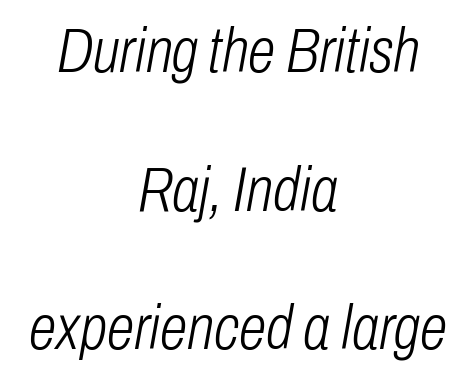
Q: Is the text bold? A: No.
Q: Is the text italic (slanted)? A: Yes, it leans right by about 10 degrees.
Q: Is the text underlined? A: No.
Q: How is the paragraph aligned? A: Centered.
Q: Is the spacing between letters normal or unusually wide? A: Normal.
Q: Is the spacing between lines tight, normal or loose? A: Loose.
Q: Width (condensed, normal, or wide)? A: Condensed.
Q: Stroke contrast? A: Low.
Q: x-height? A: Medium.
Q: Monospaced? A: No.
